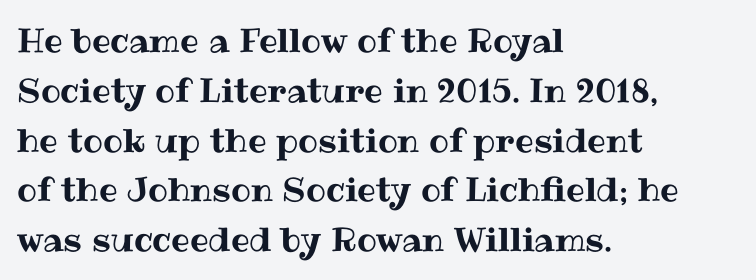
Q: Is the text italic (slanted)? A: No, it is upright.
Q: Is the text underlined? A: No.
Q: How is the paragraph aligned? A: Left-aligned.
Q: Is the spacing between letters normal or unusually wide? A: Normal.
Q: Is the spacing between lines tight, normal or loose? A: Normal.
Q: Width (condensed, normal, or wide)? A: Normal.
Q: Stroke contrast? A: Medium.
Q: x-height? A: Medium.
Q: Monospaced? A: No.
